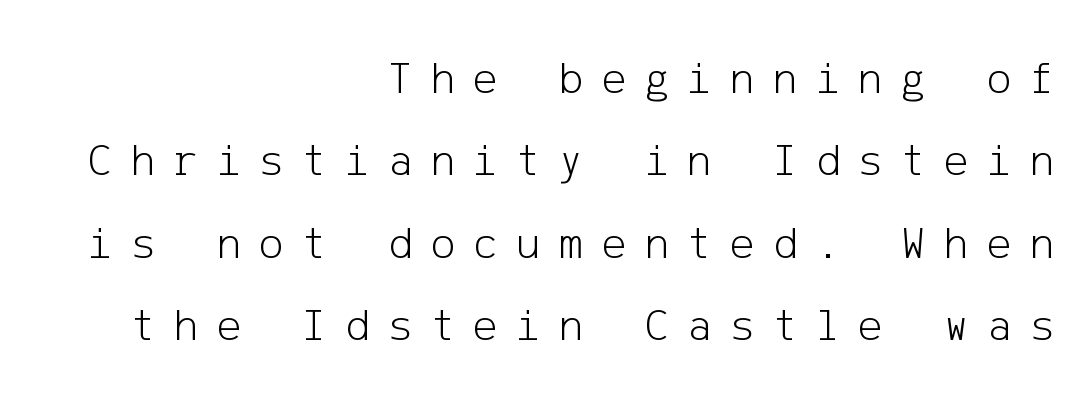
Q: Is the text bold? A: No.
Q: Is the text italic (slanted)? A: No, it is upright.
Q: Is the typeface a serif or a sans-serif typeface? A: Sans-serif.
Q: Is the text underlined? A: No.
Q: How is the paragraph aligned? A: Right-aligned.
Q: Is the spacing between letters normal or unusually wide? A: Unusually wide.
Q: Width (condensed, normal, or wide)? A: Normal.
Q: Stroke contrast? A: Low.
Q: x-height? A: Medium.
